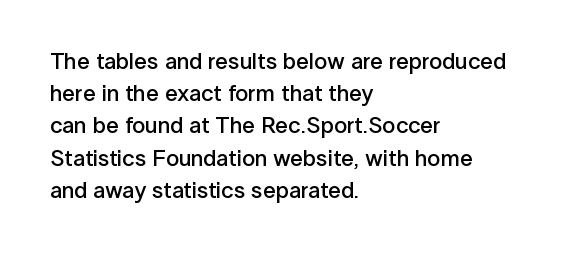
{"italic": "no", "bold": "semi", "underline": "no", "align": "left", "line_spacing": "normal", "line_spacing_ratio": 1.4, "letter_spacing": "normal", "letter_spacing_em": 0.0, "glyph_px": 23}
